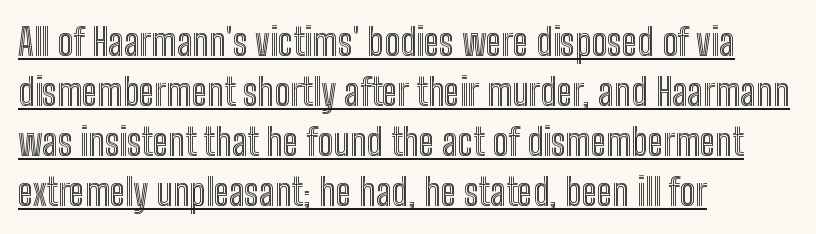
{"italic": "no", "width": "condensed", "x_height": "medium", "monospaced": "no", "underline": "yes", "align": "left", "line_spacing": "normal", "line_spacing_ratio": 1.32, "letter_spacing": "normal", "letter_spacing_em": 0.0, "glyph_px": 38}
